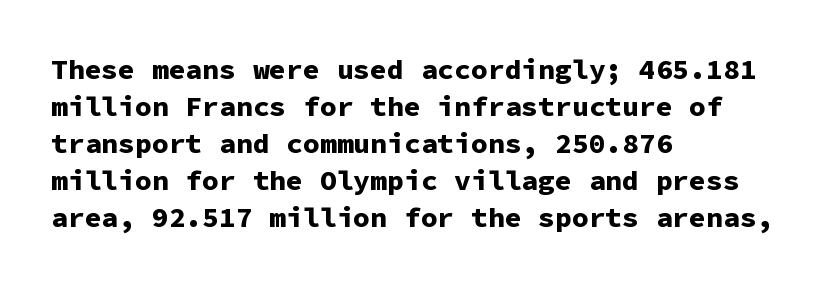
{"serif": "no", "italic": "no", "bold": "yes", "weight": "bold", "width": "normal", "stroke_contrast": "low", "x_height": "medium", "monospaced": "yes", "underline": "no", "align": "left", "line_spacing": "normal", "line_spacing_ratio": 1.32, "letter_spacing": "normal", "letter_spacing_em": 0.0, "glyph_px": 28}
